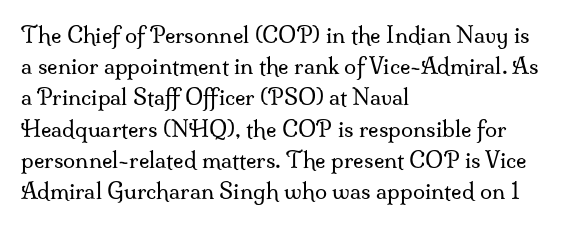
Every row of glyphs begins at an identical x-position on the left. The typesetting does not lean heavy: it is not bold. One glance says typical: line gaps are just what's usual. Underlining? Definitely not there.
